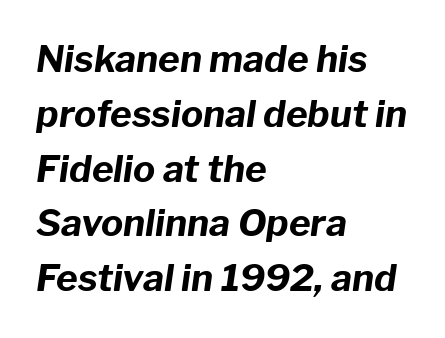
{"italic": "yes", "lean": "right", "slant_degrees": 8, "bold": "yes", "weight": "bold", "width": "normal", "stroke_contrast": "low", "x_height": "medium", "monospaced": "no", "underline": "no", "align": "left", "line_spacing": "normal", "line_spacing_ratio": 1.48, "letter_spacing": "normal", "letter_spacing_em": 0.0, "glyph_px": 37}
